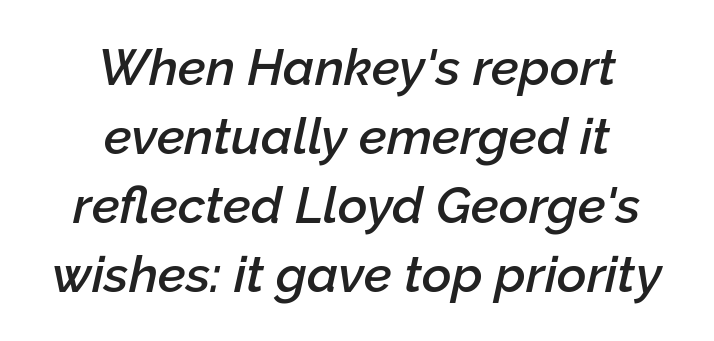
Do the characters align in a grid? No, the font is proportional. When letters slant like this, we call the style italic. The passage shown stacks its lines at a standard gap. The letters sit at their default tracking, neither squeezed nor spread. This rendering features lettering with no underline.
